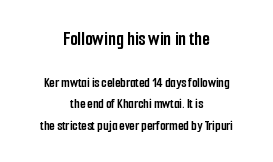
The image shows 20 px bold type, upright; set centered, normal line spacing (1.54x), normal letter spacing, not underlined; the first (top) block is 1.43x larger.
